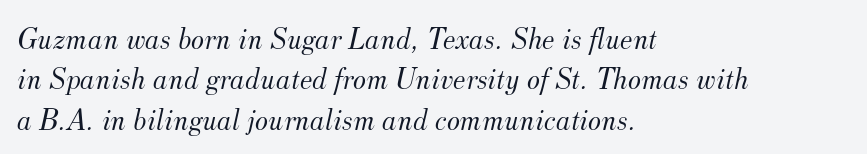
{"serif": "yes", "italic": "yes", "lean": "right", "slant_degrees": 12, "bold": "no", "weight": "light", "width": "normal", "stroke_contrast": "medium", "x_height": "small", "monospaced": "no", "underline": "no", "align": "left", "line_spacing": "normal", "line_spacing_ratio": 1.3, "letter_spacing": "normal", "letter_spacing_em": 0.0, "glyph_px": 31}
